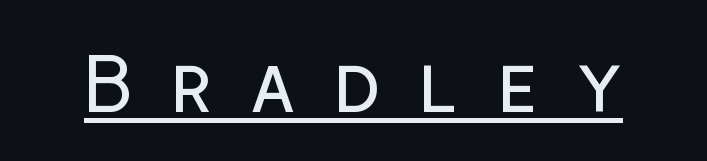
The image shows 79 px regular-weight sans-serif type, upright; set unusually wide letter spacing (+0.48 em), underlined; low stroke contrast and a medium x-height.
